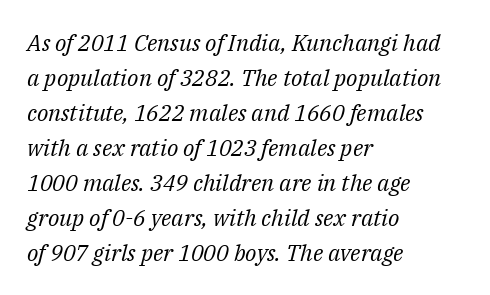
Italic? Definitely — the glyphs are oblique. The text block is weighted toward the left margin, trailing off unevenly rightward. Think standard paragraph weight, or any step lighter than that. Compared with typical paragraphs, the rows here are spaced about the same. Caption: standard tracking, unaltered.
